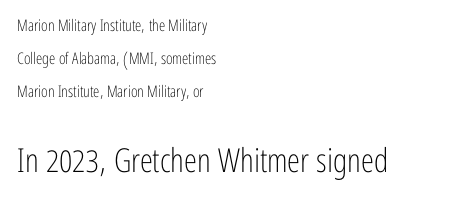
The image shows 33 px light, condensed sans-serif type, upright; set left-aligned, loose line spacing (2.07x), normal letter spacing, not underlined; the second (bottom) block is 2.06x larger; low stroke contrast and a medium x-height.
